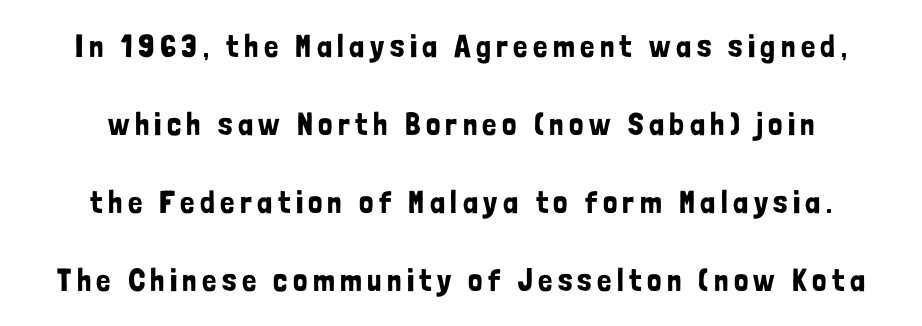
{"serif": "no", "italic": "no", "width": "condensed", "stroke_contrast": "low", "x_height": "medium", "monospaced": "no", "underline": "no", "line_spacing": "loose", "line_spacing_ratio": 2.44, "glyph_px": 32}
